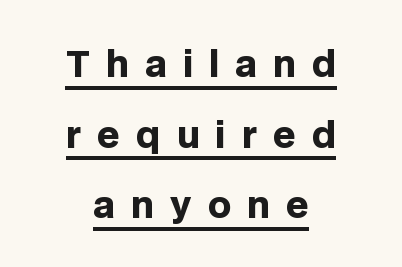
Q: Is the text bold? A: Yes.
Q: Is the text italic (slanted)? A: No, it is upright.
Q: Is the typeface a serif or a sans-serif typeface? A: Sans-serif.
Q: Is the text underlined? A: Yes.
Q: How is the paragraph aligned? A: Centered.
Q: Is the spacing between letters normal or unusually wide? A: Unusually wide.
Q: Is the spacing between lines tight, normal or loose? A: Loose.
Q: Width (condensed, normal, or wide)? A: Normal.
Q: Stroke contrast? A: Low.
Q: x-height? A: Large.
Q: Monospaced? A: No.
